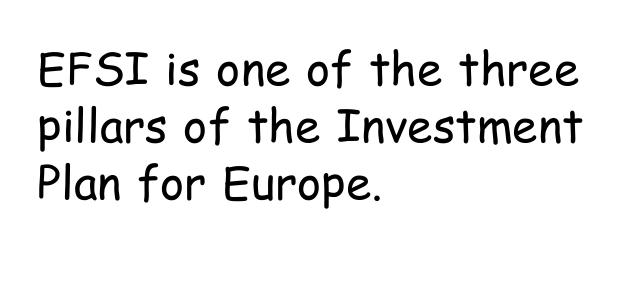
{"serif": "no", "italic": "no", "bold": "no", "weight": "regular", "width": "condensed", "stroke_contrast": "low", "x_height": "medium", "monospaced": "no", "underline": "no", "align": "left", "line_spacing_ratio": 1.24, "letter_spacing": "normal", "letter_spacing_em": 0.0, "glyph_px": 46}
